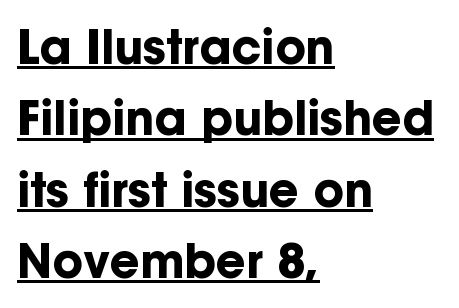
The image shows 46 px bold sans-serif type, upright; set left-aligned, normal line spacing (1.55x), normal letter spacing, underlined; low stroke contrast and a medium x-height.
